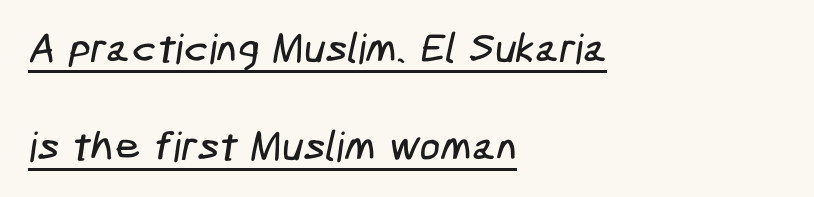
Q: Is the typeface a serif or a sans-serif typeface? A: Sans-serif.
Q: Is the text underlined? A: Yes.
Q: How is the paragraph aligned? A: Left-aligned.
Q: Is the spacing between letters normal or unusually wide? A: Normal.
Q: Is the spacing between lines tight, normal or loose? A: Loose.
Q: Width (condensed, normal, or wide)? A: Condensed.
Q: Stroke contrast? A: Low.
Q: x-height? A: Medium.
